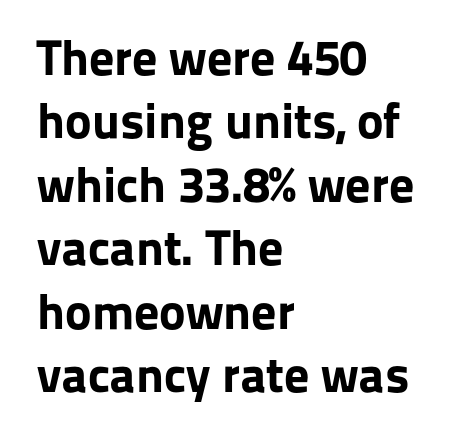
If you drew a ruler down the left edge, every line would touch it. Nothing unusual about the tracking: characters are spaced as the font intends. In terms of leading, this rendering sits right in the middle. Typographic density is high because the face is bold. Underline: absent. Does the type have serifs? No, each stem ends abruptly.
